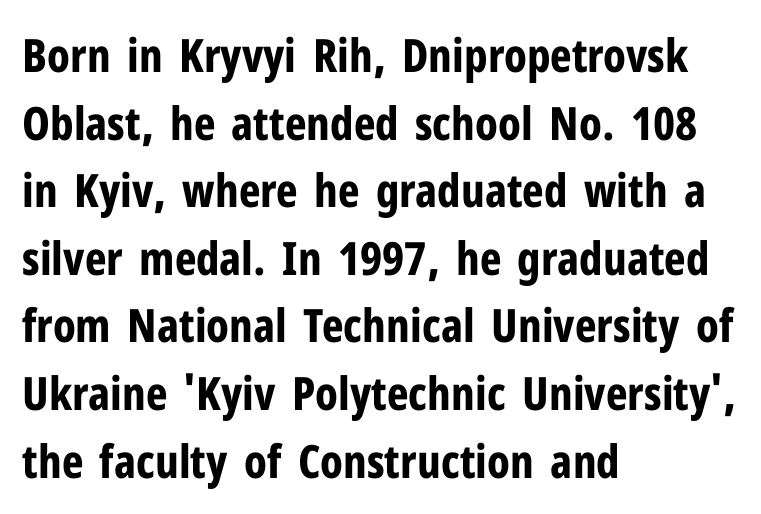
To sum up the face: it is a sans, with no serifs. The strip under each line holds only bare page. Does the leading feel generous? No, just average. Note the varied advance widths — an 'i' is clearly narrower than an 'm'. You can tell it's not italic because the verticals are truly vertical.
